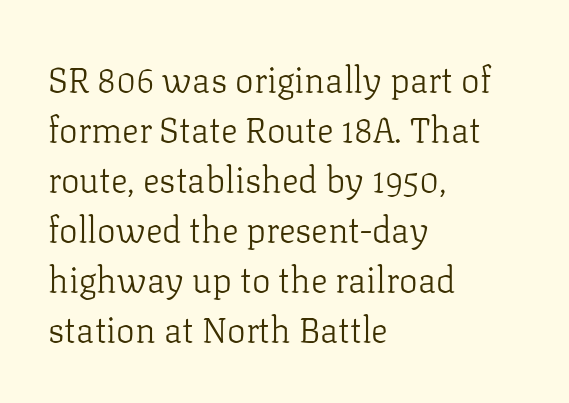
Q: Is the text bold? A: No.
Q: Is the text italic (slanted)? A: No, it is upright.
Q: Is the typeface a serif or a sans-serif typeface? A: Serif.
Q: Is the text underlined? A: No.
Q: How is the paragraph aligned? A: Left-aligned.
Q: Is the spacing between letters normal or unusually wide? A: Normal.
Q: Is the spacing between lines tight, normal or loose? A: Normal.
Q: Width (condensed, normal, or wide)? A: Normal.
Q: Stroke contrast? A: Low.
Q: x-height? A: Medium.
Q: Monospaced? A: No.
